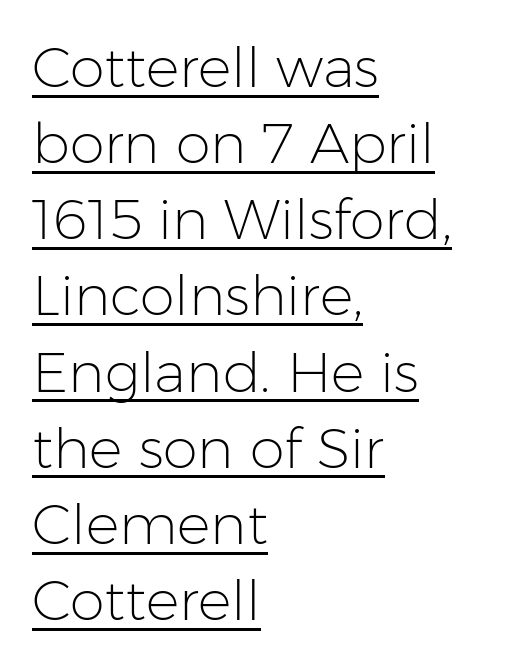
{"serif": "no", "italic": "no", "bold": "no", "weight": "light", "width": "normal", "stroke_contrast": "low", "x_height": "medium", "monospaced": "no", "underline": "yes", "align": "left", "line_spacing": "normal", "line_spacing_ratio": 1.36, "letter_spacing": "normal", "letter_spacing_em": 0.0, "glyph_px": 56}
